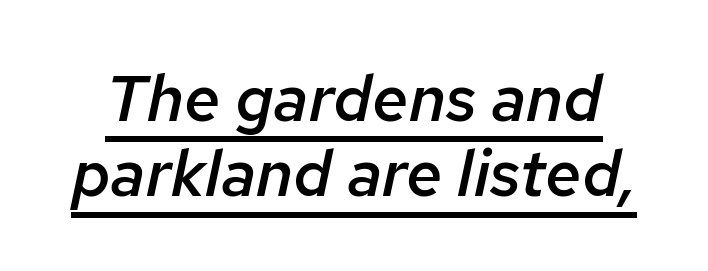
Q: Is the text bold? A: Semi-bold.
Q: Is the text italic (slanted)? A: Yes, it leans right by about 12 degrees.
Q: Is the text underlined? A: Yes.
Q: Is the spacing between letters normal or unusually wide? A: Normal.
Q: Width (condensed, normal, or wide)? A: Normal.
Q: Stroke contrast? A: Low.
Q: x-height? A: Medium.
Q: Monospaced? A: No.
